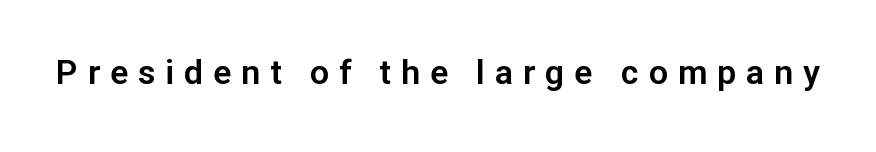
{"serif": "no", "italic": "no", "width": "normal", "stroke_contrast": "low", "x_height": "medium", "monospaced": "no", "underline": "no", "letter_spacing": "wide", "letter_spacing_em": 0.29, "glyph_px": 34}
